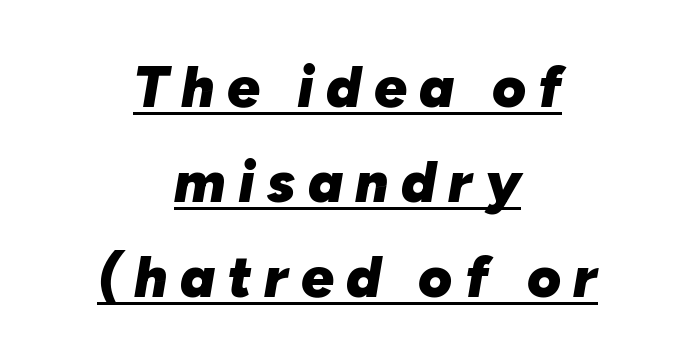
The rendering uses natural spacing where letterforms have individual widths. This rendering uses center alignment, leaving both contours irregular but symmetric. Every word sits above its own underline. The whole block is typeset with a tilt. Compared with an ordinary text face, these strokes are far heavier — a full bold.
